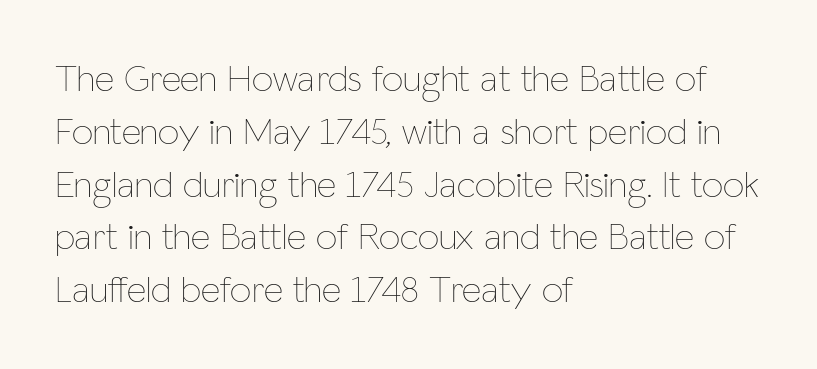
{"italic": "no", "bold": "no", "weight": "thin", "width": "condensed", "stroke_contrast": "low", "x_height": "medium", "monospaced": "no", "underline": "no", "align": "left", "line_spacing": "normal", "line_spacing_ratio": 1.39, "letter_spacing": "normal", "letter_spacing_em": 0.0, "glyph_px": 38}
